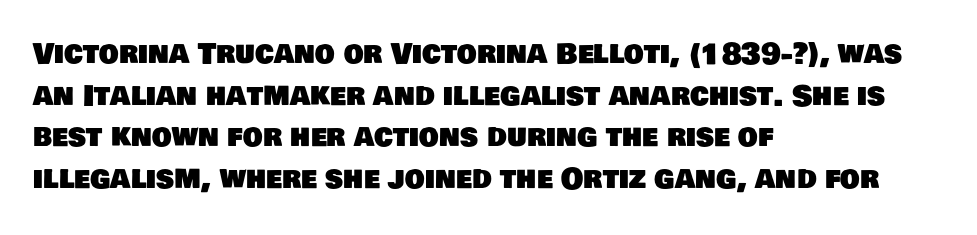
Q: Is the typeface a serif or a sans-serif typeface? A: Sans-serif.
Q: Is the text underlined? A: No.
Q: How is the paragraph aligned? A: Left-aligned.
Q: Is the spacing between letters normal or unusually wide? A: Normal.
Q: Is the spacing between lines tight, normal or loose? A: Normal.
Q: Width (condensed, normal, or wide)? A: Normal.
Q: Stroke contrast? A: Low.
Q: x-height? A: Large.
Q: Monospaced? A: No.
